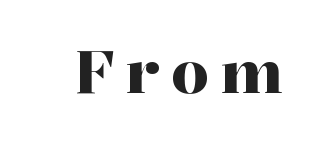
Q: Is the text italic (slanted)? A: No, it is upright.
Q: Is the typeface a serif or a sans-serif typeface? A: Serif.
Q: Is the text underlined? A: No.
Q: Is the spacing between letters normal or unusually wide? A: Unusually wide.
Q: Width (condensed, normal, or wide)? A: Normal.
Q: Stroke contrast? A: High.
Q: x-height? A: Medium.
Q: Monospaced? A: No.
